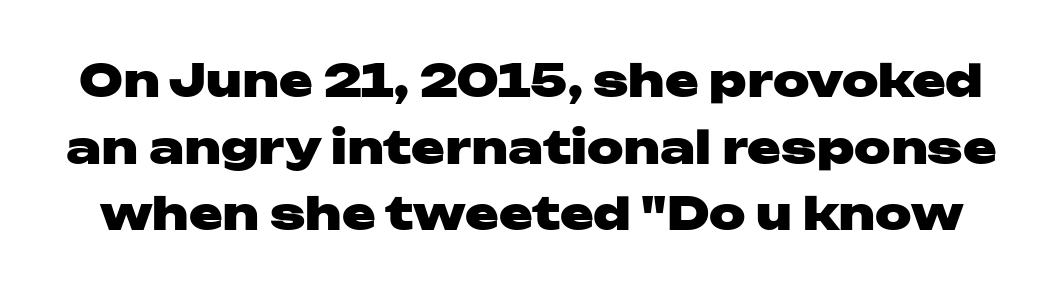
The font's upright variant was chosen for this text. The typeface chosen for these lines omits serifs. You could call the tracking neutral — neither tight nor loose. The face used here is proportionally spaced, like ordinary book or web type.
